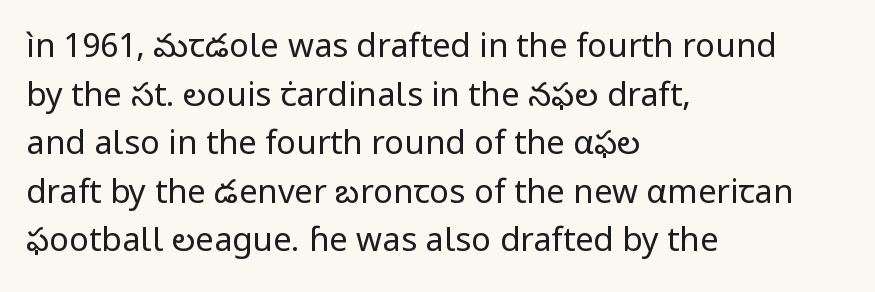
{"serif": "no", "italic": "no", "bold": "no", "weight": "regular", "width": "normal", "stroke_contrast": "low", "x_height": "medium", "monospaced": "no", "underline": "no", "align": "left", "line_spacing": "normal", "line_spacing_ratio": 1.47, "letter_spacing": "normal", "letter_spacing_em": 0.0, "glyph_px": 33}
